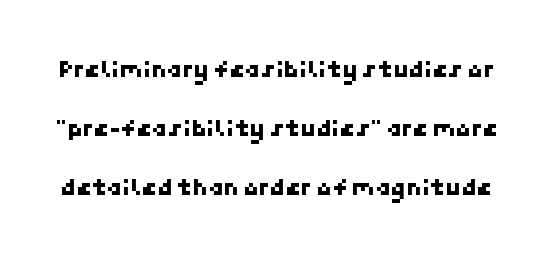
{"underline": "no", "line_spacing": "loose", "line_spacing_ratio": 2.37, "letter_spacing": "normal", "letter_spacing_em": 0.0, "glyph_px": 25}
